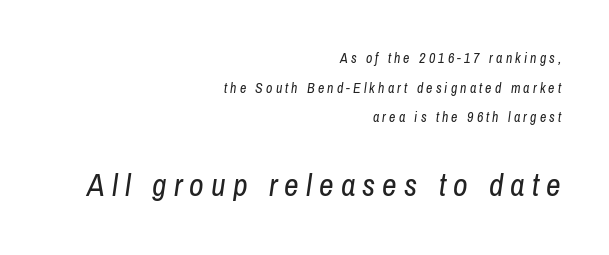
{"italic": "yes", "lean": "right", "slant_degrees": 8, "bold": "no", "weight": "regular", "width": "condensed", "stroke_contrast": "low", "x_height": "medium", "monospaced": "no", "underline": "no", "align": "right", "line_spacing": "loose", "line_spacing_ratio": 2.11, "letter_spacing": "wide", "letter_spacing_em": 0.22, "larger_block": "second", "size_ratio": 2.29, "glyph_px": 32}
